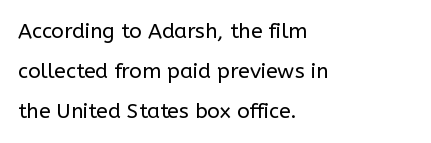
Q: Is the text bold? A: No.
Q: Is the text italic (slanted)? A: No, it is upright.
Q: Is the text underlined? A: No.
Q: How is the paragraph aligned? A: Left-aligned.
Q: Is the spacing between letters normal or unusually wide? A: Normal.
Q: Is the spacing between lines tight, normal or loose? A: Loose.
